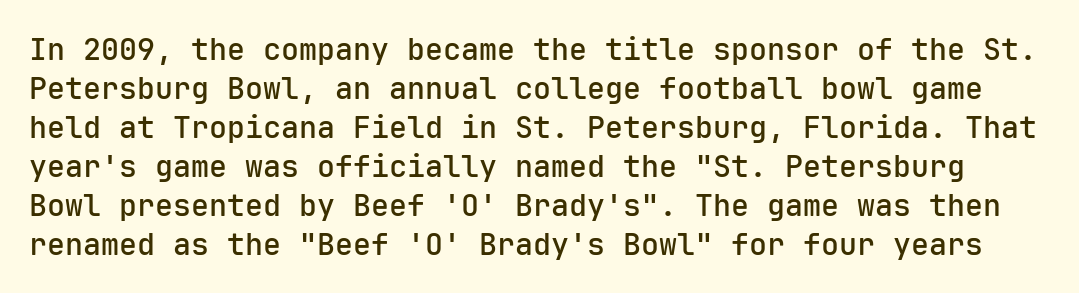
Q: Is the text bold? A: Semi-bold.
Q: Is the text italic (slanted)? A: No, it is upright.
Q: Is the typeface a serif or a sans-serif typeface? A: Sans-serif.
Q: Is the text underlined? A: No.
Q: Is the spacing between letters normal or unusually wide? A: Normal.
Q: Is the spacing between lines tight, normal or loose? A: Normal.
Q: Width (condensed, normal, or wide)? A: Normal.
Q: Stroke contrast? A: Low.
Q: x-height? A: Medium.
Q: Monospaced? A: Yes.
